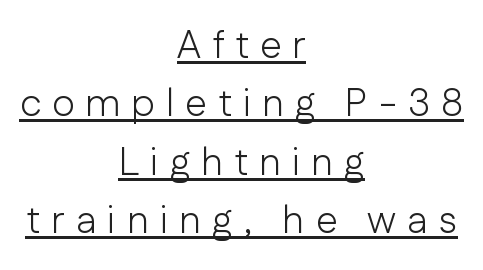
The image shows 39 px light sans-serif type, upright; set centered, normal line spacing (1.5x), unusually wide letter spacing (+0.28 em), underlined; low stroke contrast and a medium x-height.
